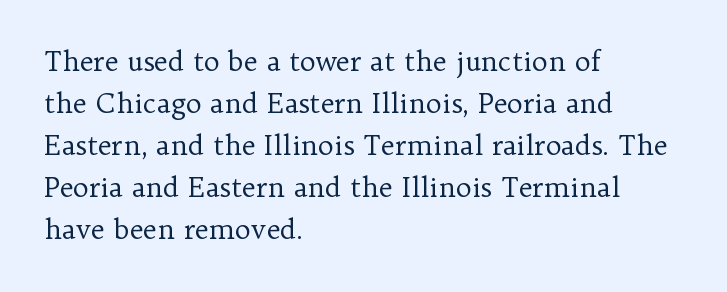
Each new line begins a customary step beneath the previous one. The passage shown is not underscored anywhere. Weight: not bold — regular or lighter. Nope, not italic — everything's standing straight. A classic flush-left, rag-right setting is used for this passage.
